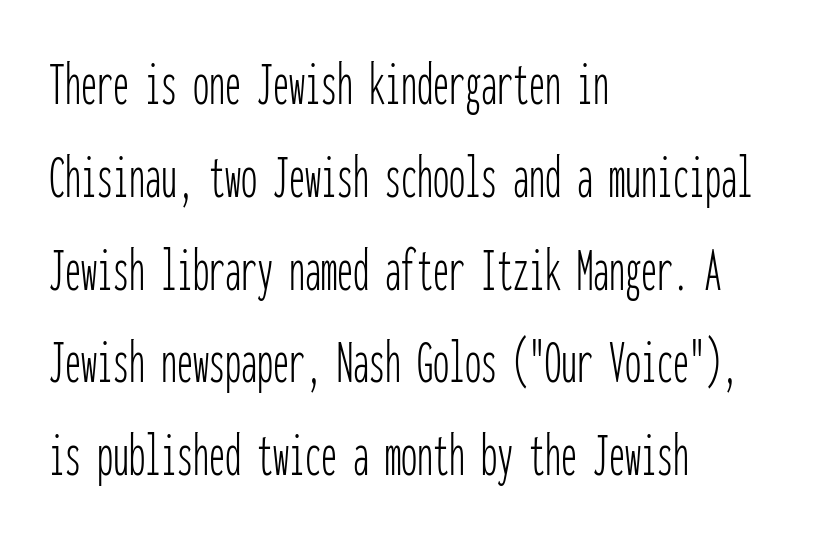
Q: Is the text bold? A: No.
Q: Is the text italic (slanted)? A: No, it is upright.
Q: Is the typeface a serif or a sans-serif typeface? A: Sans-serif.
Q: Is the text underlined? A: No.
Q: How is the paragraph aligned? A: Left-aligned.
Q: Is the spacing between letters normal or unusually wide? A: Normal.
Q: Is the spacing between lines tight, normal or loose? A: Normal.
Q: Width (condensed, normal, or wide)? A: Condensed.
Q: Stroke contrast? A: Low.
Q: x-height? A: Medium.
Q: Monospaced? A: Yes.
